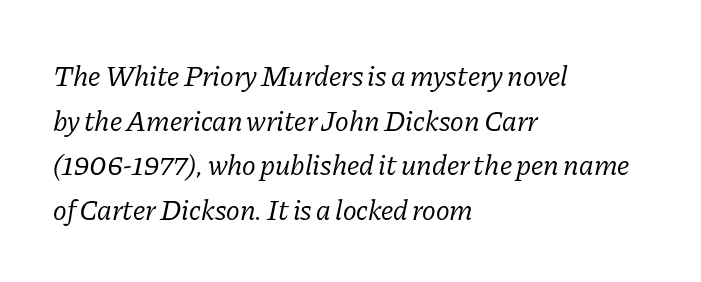
{"serif": "yes", "italic": "yes", "lean": "right", "slant_degrees": 11, "bold": "no", "weight": "regular", "width": "normal", "stroke_contrast": "low", "x_height": "medium", "monospaced": "no", "underline": "no", "align": "left", "line_spacing": "normal", "line_spacing_ratio": 1.54, "letter_spacing": "normal", "letter_spacing_em": 0.0, "glyph_px": 29}
